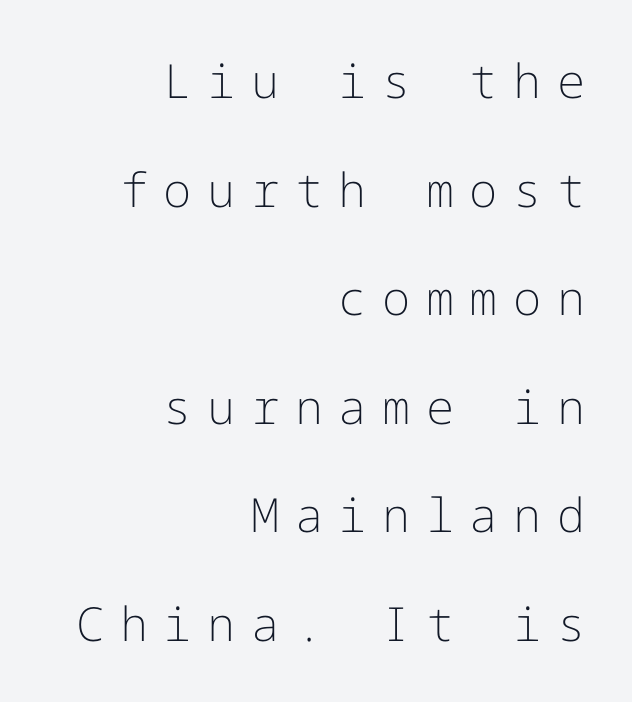
The face looks like a standard text weight, possibly lighter. There is plenty of visible air inserted between adjacent glyphs. In terms of posture, this sample is upright. The words here are not underlined.
